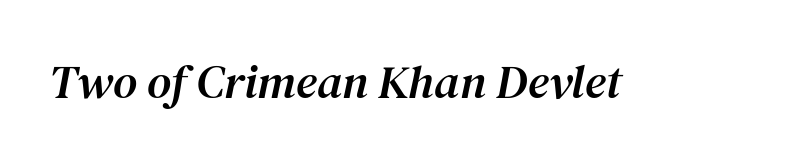
{"serif": "yes", "italic": "yes", "lean": "right", "slant_degrees": 12, "width": "normal", "stroke_contrast": "medium", "x_height": "medium", "monospaced": "no", "underline": "no", "letter_spacing": "normal", "letter_spacing_em": 0.0, "glyph_px": 47}
